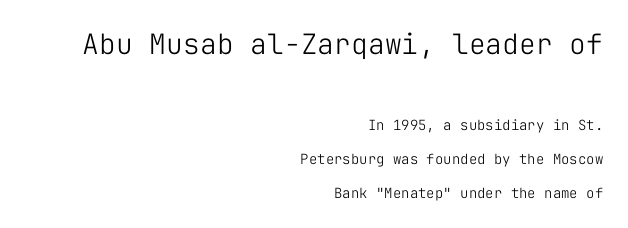
{"serif": "no", "italic": "no", "bold": "no", "weight": "light", "width": "normal", "stroke_contrast": "low", "x_height": "medium", "monospaced": "yes", "underline": "no", "align": "right", "line_spacing": "loose", "line_spacing_ratio": 2.42, "letter_spacing": "normal", "letter_spacing_em": 0.0, "larger_block": "first", "size_ratio": 2.0, "glyph_px": 28}
